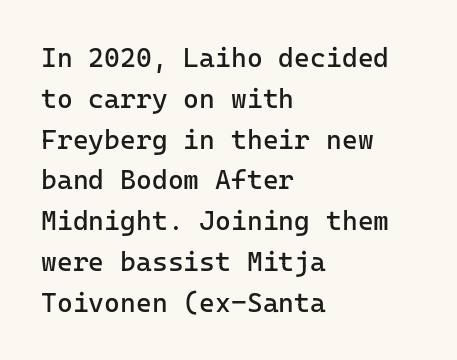
The passage shown stacks its lines at a standard gap. Plain, unruled lines of type. Summary of weight: not heavy and not bold. The rendering keeps characters at their native spacing. Notice how the stems are strictly vertical — no italics here.
